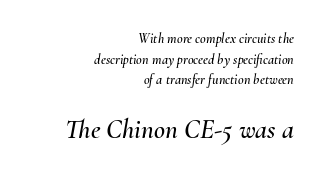
The words here are not underlined. Observe the ordinary spacing: letters are neighbours, not strangers. The setting favours the right margin, as signatures and pull-quotes sometimes do. Size contrast runs from small at the top to large at the bottom. Vertically, the passage feels balanced, rows spaced as you'd expect. Slanted lettering throughout.
